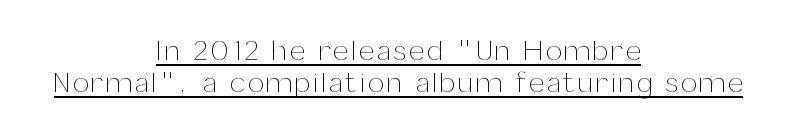
{"italic": "no", "bold": "no", "weight": "thin", "width": "normal", "stroke_contrast": "medium", "x_height": "medium", "monospaced": "no", "underline": "yes", "align": "center", "line_spacing_ratio": 1.16, "glyph_px": 28}
